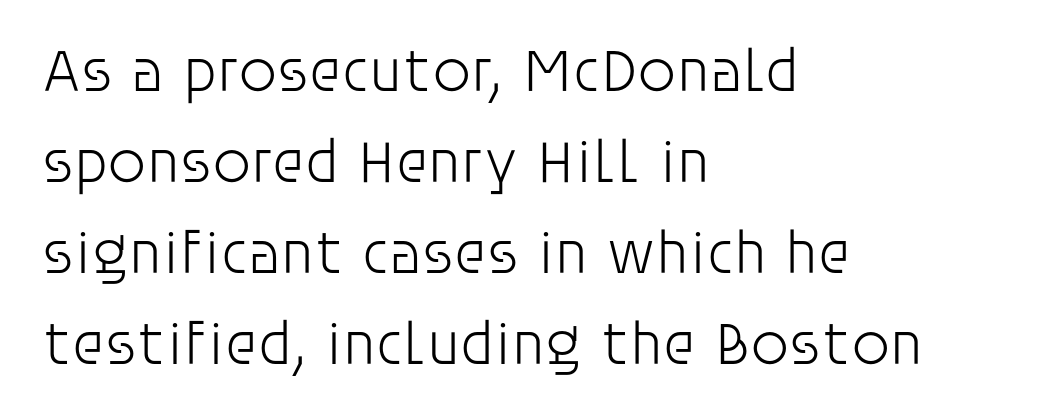
Q: Is the text bold? A: No.
Q: Is the text italic (slanted)? A: No, it is upright.
Q: Is the typeface a serif or a sans-serif typeface? A: Sans-serif.
Q: Is the text underlined? A: No.
Q: How is the paragraph aligned? A: Left-aligned.
Q: Is the spacing between letters normal or unusually wide? A: Normal.
Q: Is the spacing between lines tight, normal or loose? A: Normal.
Q: Width (condensed, normal, or wide)? A: Normal.
Q: Stroke contrast? A: Low.
Q: x-height? A: Large.
Q: Monospaced? A: No.
